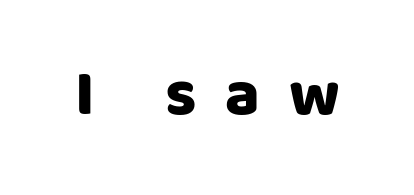
{"serif": "no", "italic": "no", "bold": "yes", "weight": "heavy", "width": "normal", "stroke_contrast": "low", "x_height": "large", "monospaced": "no", "underline": "no", "letter_spacing": "wide", "letter_spacing_em": 0.45, "glyph_px": 64}
